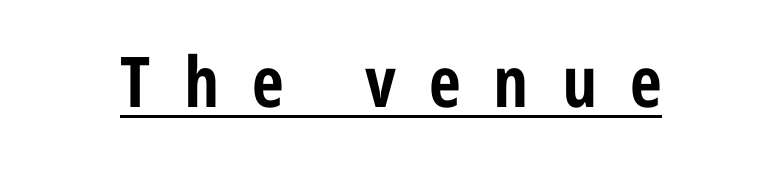
The image shows 70 px bold, condensed sans-serif type, upright; set unusually wide letter spacing (+0.47 em), underlined; low stroke contrast and a medium x-height.
